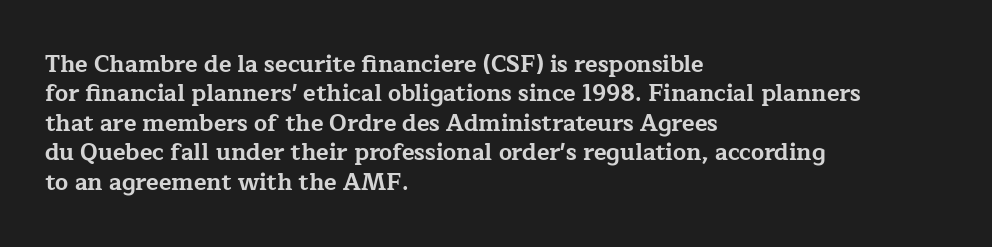
Q: Is the text bold? A: Yes.
Q: Is the text italic (slanted)? A: No, it is upright.
Q: Is the text underlined? A: No.
Q: How is the paragraph aligned? A: Left-aligned.
Q: Is the spacing between letters normal or unusually wide? A: Normal.
Q: Is the spacing between lines tight, normal or loose? A: Normal.
